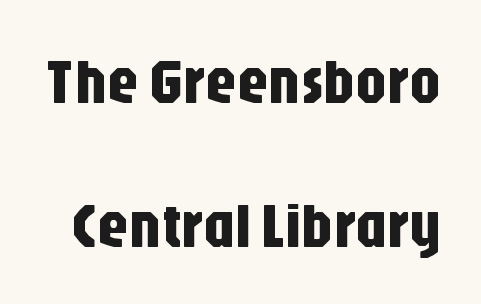
A typesetter would call this proportional, since set widths differ per character. A typesetter would call this leading open, well beyond the default. The specimen reads as upright at a glance. Descenders are the only things crossing below the line. What kind of face is this? One without serifs — a sans.
